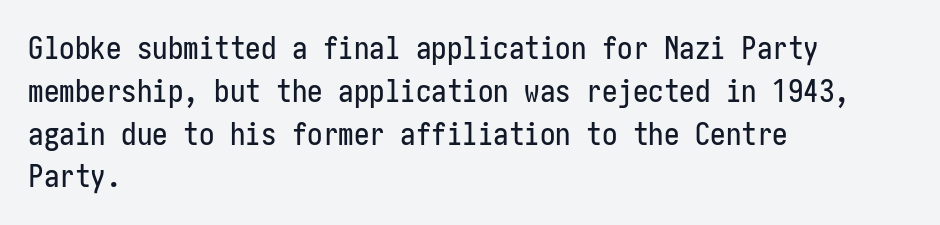
The image shows 31 px condensed sans-serif type, upright; set left-aligned, normal line spacing (1.38x), normal letter spacing, not underlined; low stroke contrast and a medium x-height.
